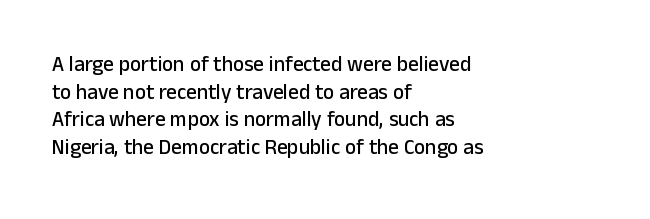
The image shows 21 px text type, upright; set left-aligned, normal line spacing (1.31x), normal letter spacing, not underlined.
